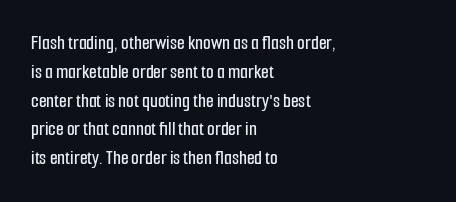
Default kerning and tracking; the words read as compact shapes. The type sits square on the baseline with zero lean. How would I describe the line gaps? Plain and ordinary. The zone under the glyphs is completely vacant. The lines are quadded left.
